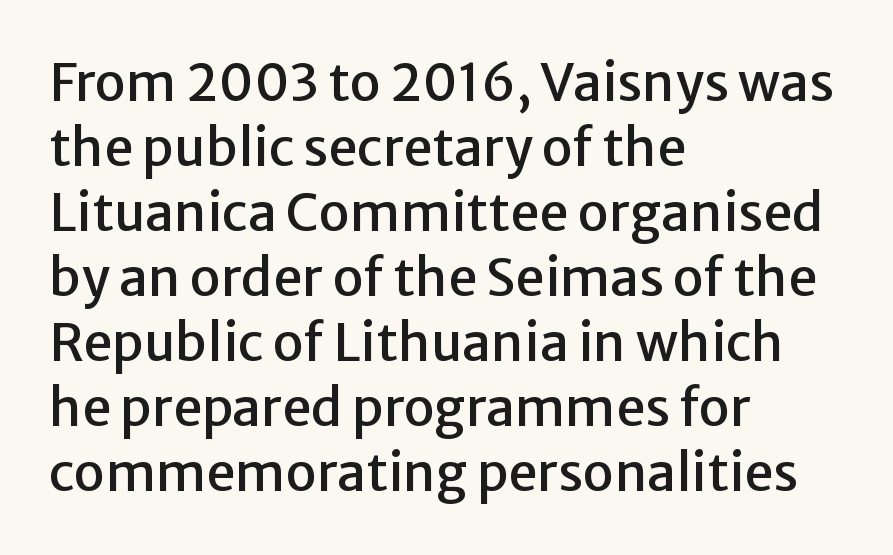
Q: Is the text italic (slanted)? A: No, it is upright.
Q: Is the typeface a serif or a sans-serif typeface? A: Sans-serif.
Q: Is the text underlined? A: No.
Q: How is the paragraph aligned? A: Left-aligned.
Q: Is the spacing between letters normal or unusually wide? A: Normal.
Q: Is the spacing between lines tight, normal or loose? A: Normal.
Q: Width (condensed, normal, or wide)? A: Normal.
Q: Stroke contrast? A: Low.
Q: x-height? A: Medium.
Q: Monospaced? A: No.
